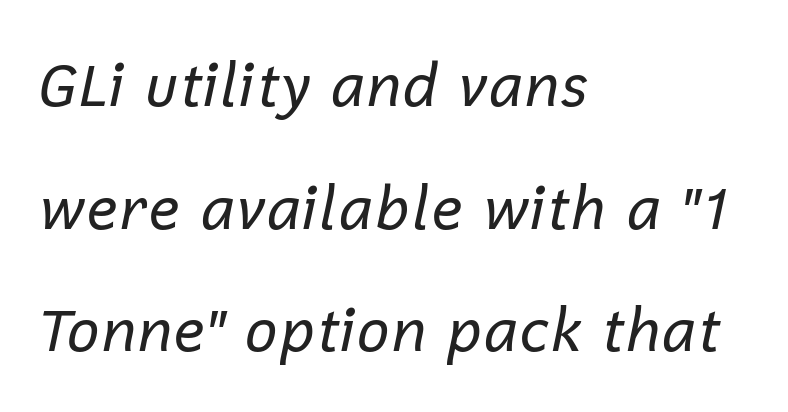
The image shows 59 px regular-weight type, italic (leaning right); set left-aligned, loose line spacing (2.08x), normal letter spacing, not underlined; low stroke contrast and a medium x-height.
